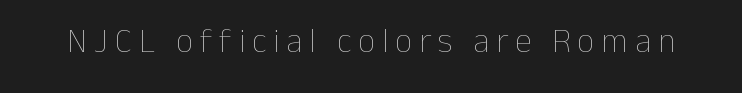
{"italic": "no", "bold": "no", "weight": "thin", "width": "normal", "stroke_contrast": "low", "x_height": "medium", "monospaced": "no", "underline": "no", "letter_spacing": "wide", "letter_spacing_em": 0.2, "glyph_px": 34}
